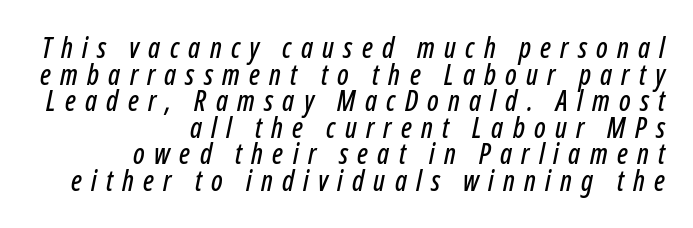
Q: Is the text italic (slanted)? A: Yes, it leans right by about 12 degrees.
Q: Is the text underlined? A: No.
Q: How is the paragraph aligned? A: Right-aligned.
Q: Is the spacing between letters normal or unusually wide? A: Unusually wide.
Q: Is the spacing between lines tight, normal or loose? A: Tight.
Q: Width (condensed, normal, or wide)? A: Condensed.
Q: Stroke contrast? A: Low.
Q: x-height? A: Medium.
Q: Monospaced? A: No.
